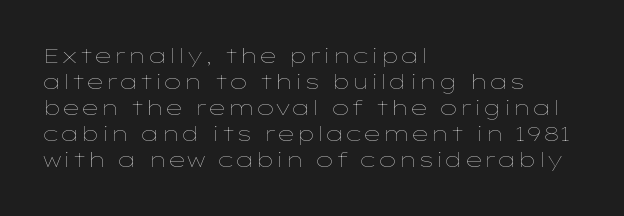
The typography opts for an upright posture over an oblique one. Unmarked baselines from the first word to the last. Students, note that the glyphs here touch the page at normal intervals. Which margin do the lines hug? The left one — the right edge is uneven. The typesetting does not lean heavy: it is not bold.
